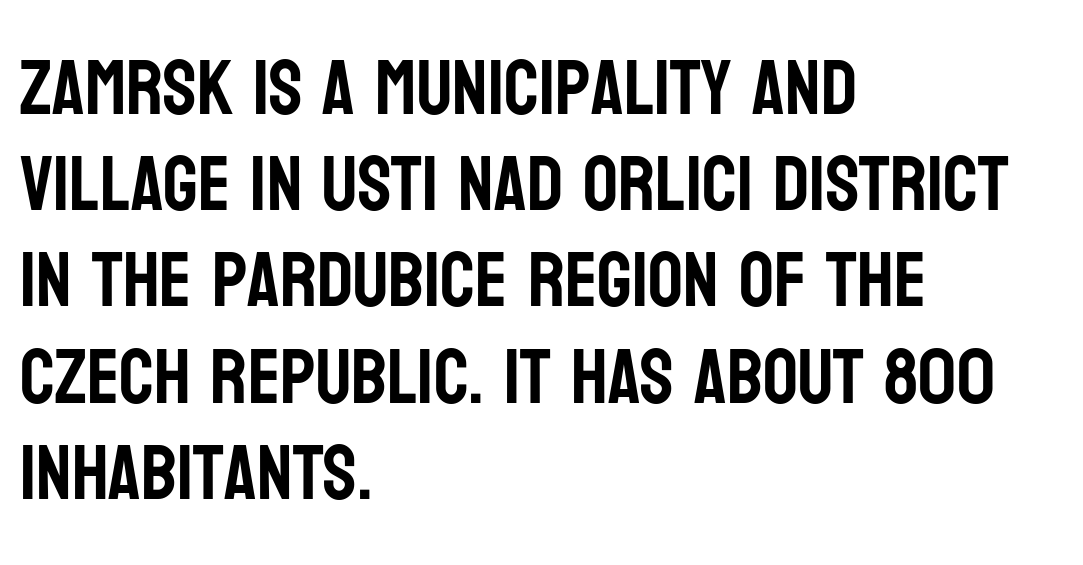
{"serif": "no", "italic": "no", "width": "condensed", "stroke_contrast": "low", "x_height": "large", "monospaced": "no", "underline": "no", "align": "left", "line_spacing": "normal", "line_spacing_ratio": 1.25, "letter_spacing": "normal", "letter_spacing_em": 0.0, "glyph_px": 77}
